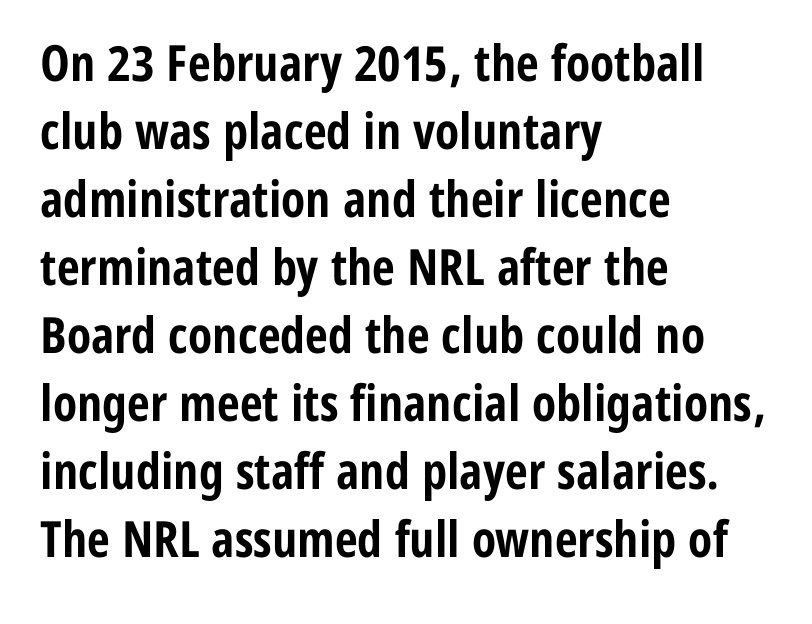
Q: Is the text bold? A: Yes.
Q: Is the text italic (slanted)? A: No, it is upright.
Q: Is the typeface a serif or a sans-serif typeface? A: Sans-serif.
Q: Is the text underlined? A: No.
Q: How is the paragraph aligned? A: Left-aligned.
Q: Is the spacing between letters normal or unusually wide? A: Normal.
Q: Is the spacing between lines tight, normal or loose? A: Normal.
Q: Width (condensed, normal, or wide)? A: Condensed.
Q: Stroke contrast? A: Low.
Q: x-height? A: Medium.
Q: Monospaced? A: No.
